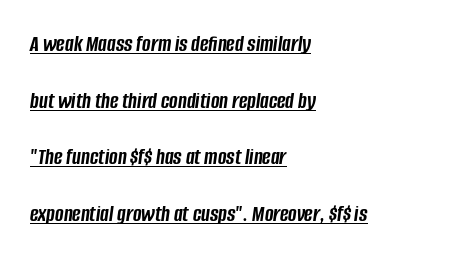
Q: Is the text bold? A: Yes.
Q: Is the text italic (slanted)? A: Yes, it leans right by about 8 degrees.
Q: Is the text underlined? A: Yes.
Q: How is the paragraph aligned? A: Left-aligned.
Q: Is the spacing between letters normal or unusually wide? A: Normal.
Q: Is the spacing between lines tight, normal or loose? A: Loose.
